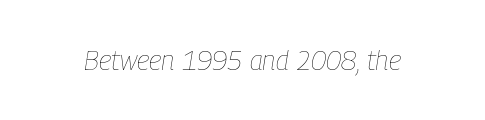
The image shows 27 px text type, italic (leaning right); set normal letter spacing, not underlined.
